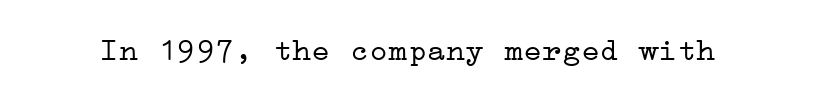
The image shows 32 px light, wide serif type, upright; set normal letter spacing, not underlined; low stroke contrast and a medium x-height.
